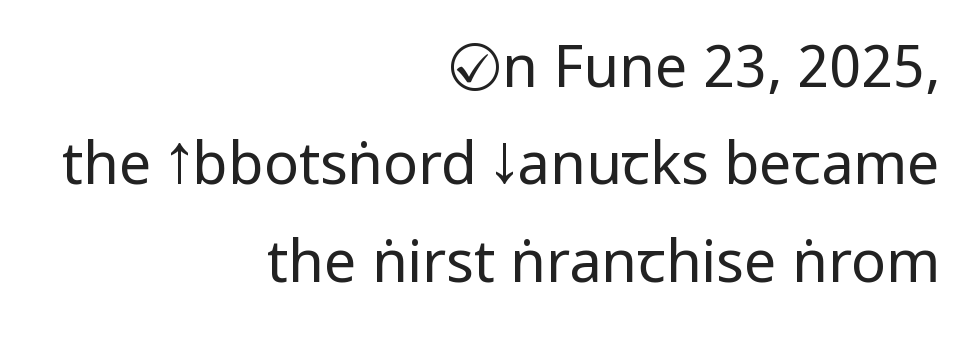
No extra ink here — the face is not bold. When letters stand straight like this, we call the style roman or upright. Character widths vary here, with narrow letters taking less room than wide ones. Look at the bottom of the vertical strokes: they stop flat, with no serifs. The paragraph has a hard right edge and a soft left edge. Does the leading feel generous? No, just average.
